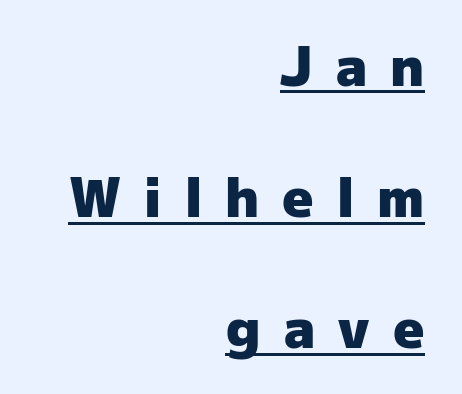
Q: Is the text bold? A: Yes.
Q: Is the text italic (slanted)? A: No, it is upright.
Q: Is the typeface a serif or a sans-serif typeface? A: Sans-serif.
Q: Is the text underlined? A: Yes.
Q: How is the paragraph aligned? A: Right-aligned.
Q: Is the spacing between letters normal or unusually wide? A: Unusually wide.
Q: Is the spacing between lines tight, normal or loose? A: Loose.
Q: Width (condensed, normal, or wide)? A: Normal.
Q: Stroke contrast? A: Low.
Q: x-height? A: Medium.
Q: Monospaced? A: No.
